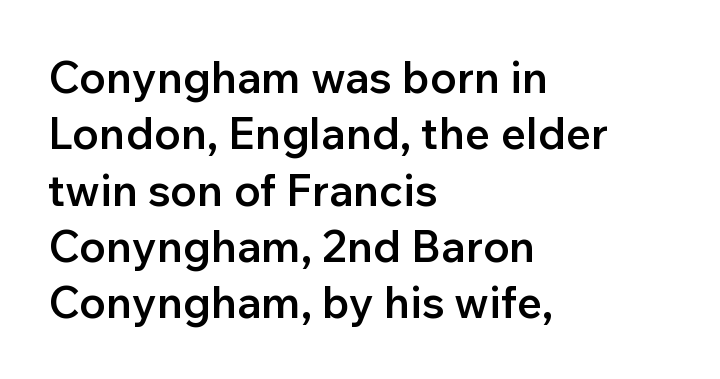
The leading is moderate, giving the passage an even texture. A bit beefed up — I'd call it semibold rather than bold. If you drew a line through each stem, it would be perfectly vertical. Between one letter and the next there's only the usual sliver of space. The face used here is a sans, in the tradition of grotesques and geometrics. Rule under the text: the space is simply empty.
